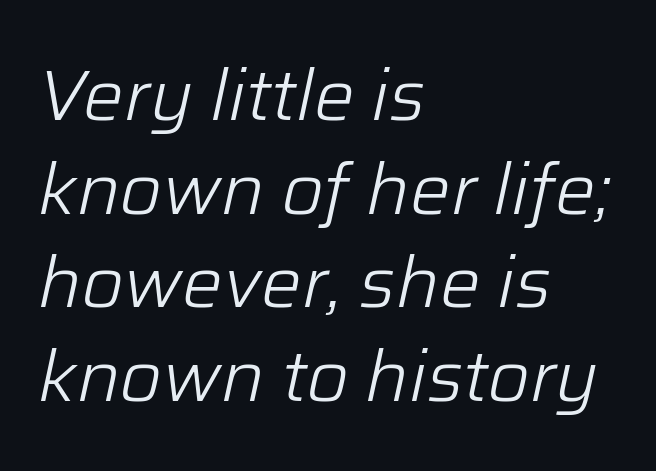
The image shows 72 px light type, italic (leaning right); set left-aligned, normal line spacing (1.3x), normal letter spacing, not underlined; low stroke contrast and a medium x-height.
